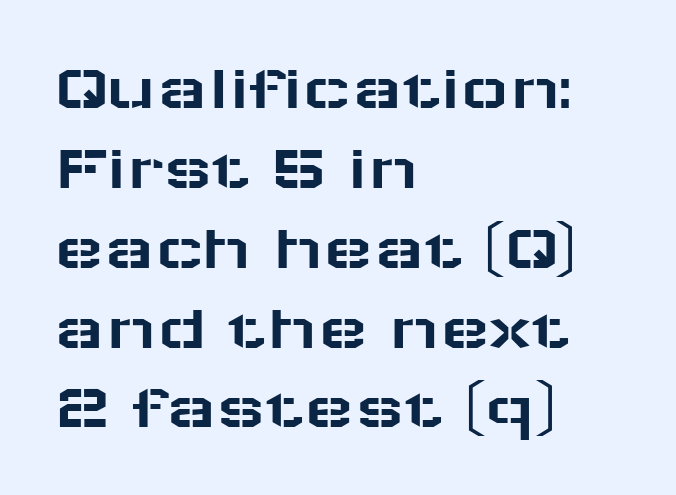
The image shows 66 px wide sans-serif type, upright; set left-aligned, line spacing 1.21x, normal letter spacing, not underlined; low stroke contrast and a medium x-height.
